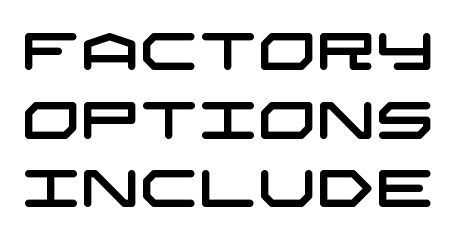
Observe the absence of serifs on each vertical stroke in this sample. The glyphs are unaccompanied by any horizontal stroke below them. Tracking here is standard; glyphs follow each other at the usual distance. How would I describe the line gaps? Plain and ordinary.
